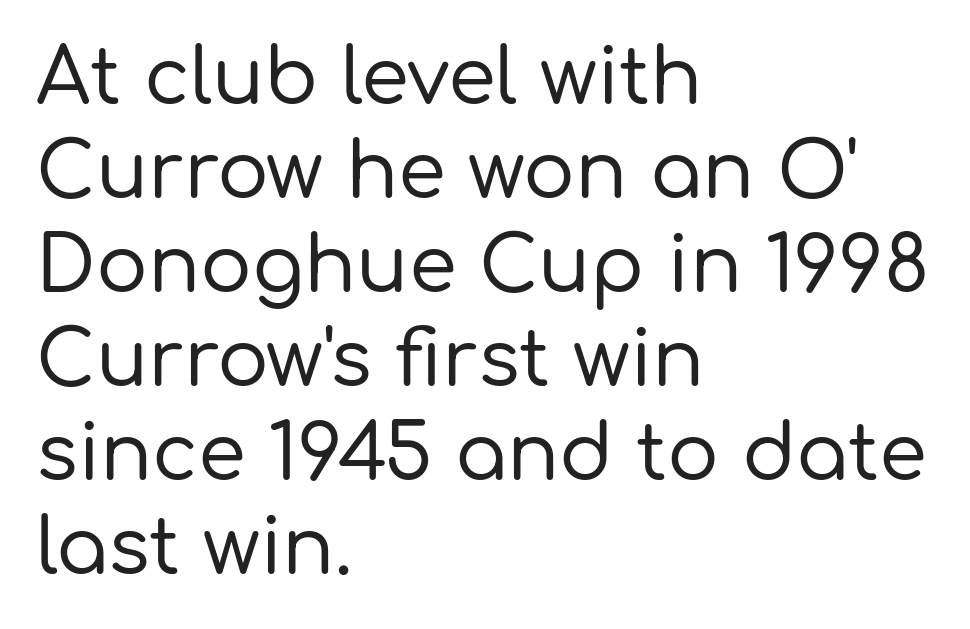
Q: Is the text italic (slanted)? A: No, it is upright.
Q: Is the typeface a serif or a sans-serif typeface? A: Sans-serif.
Q: Is the text underlined? A: No.
Q: How is the paragraph aligned? A: Left-aligned.
Q: Is the spacing between letters normal or unusually wide? A: Normal.
Q: Width (condensed, normal, or wide)? A: Normal.
Q: Stroke contrast? A: Low.
Q: x-height? A: Medium.
Q: Monospaced? A: No.
